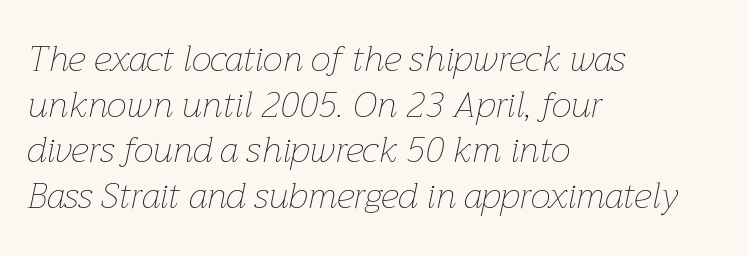
{"italic": "yes", "lean": "right", "slant_degrees": 12, "bold": "no", "weight": "thin", "width": "normal", "stroke_contrast": "low", "x_height": "medium", "monospaced": "no", "underline": "no", "align": "left", "line_spacing": "normal", "line_spacing_ratio": 1.27, "letter_spacing": "normal", "letter_spacing_em": 0.0, "glyph_px": 36}
